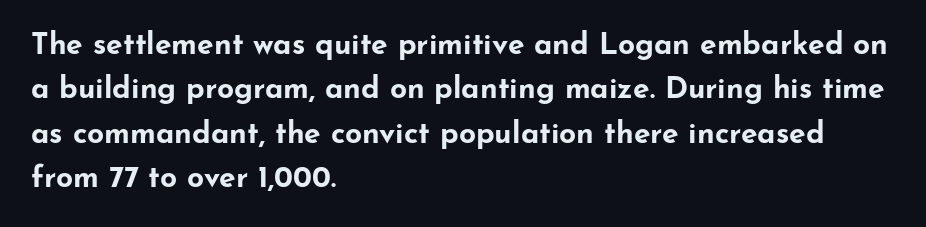
Q: Is the text bold? A: Yes.
Q: Is the text italic (slanted)? A: No, it is upright.
Q: Is the typeface a serif or a sans-serif typeface? A: Sans-serif.
Q: Is the text underlined? A: No.
Q: How is the paragraph aligned? A: Left-aligned.
Q: Is the spacing between letters normal or unusually wide? A: Normal.
Q: Is the spacing between lines tight, normal or loose? A: Normal.
Q: Width (condensed, normal, or wide)? A: Wide.
Q: Stroke contrast? A: Low.
Q: x-height? A: Small.
Q: Monospaced? A: No.
